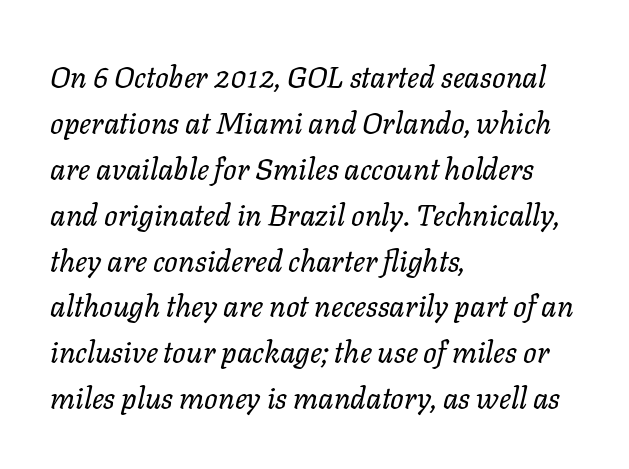
{"italic": "yes", "lean": "right", "slant_degrees": 11, "bold": "no", "weight": "regular", "width": "normal", "stroke_contrast": "low", "x_height": "medium", "monospaced": "no", "underline": "no", "align": "left", "line_spacing": "normal", "line_spacing_ratio": 1.53, "letter_spacing": "normal", "letter_spacing_em": 0.0, "glyph_px": 30}
